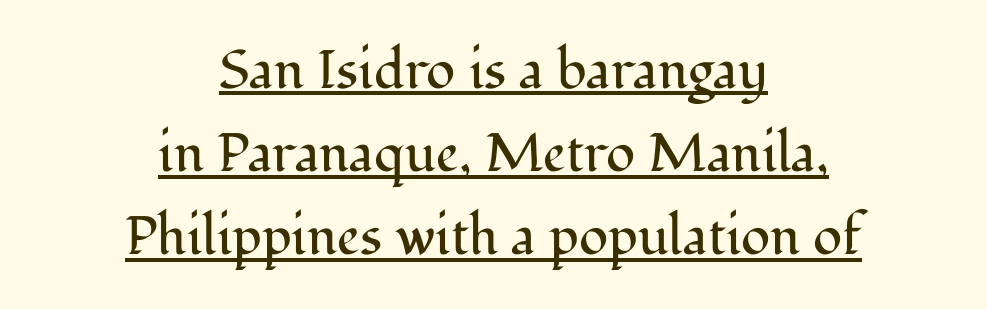
The image shows 54 px regular-weight serif type, upright; set centered, normal line spacing (1.54x), normal letter spacing, underlined; medium stroke contrast and a medium x-height.
